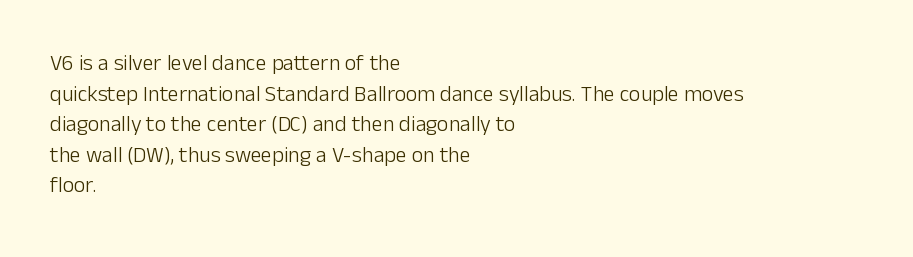
Here the glyphs are tracked normally, forming tight word shapes. This sample keeps an unexceptional amount of space between lines. Every character sits straight up, as roman type does. Each stroke keeps to a modest, everyday thickness or less. This rendering uses left alignment, leaving the right contour irregular. Descenders are the only things crossing below the line.
